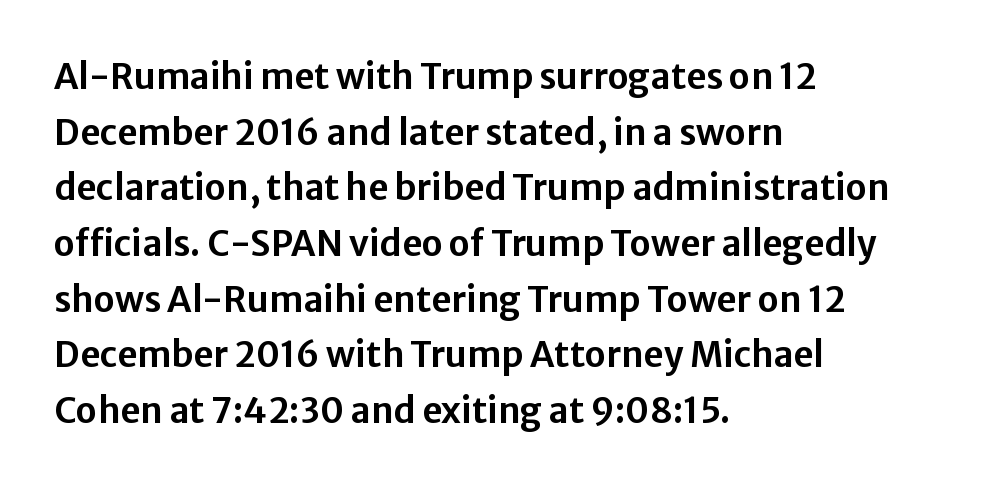
The line-height multiplier appears to be the usual default. The face used here is proportionally spaced, like ordinary book or web type. Students, note that the glyphs here touch the page at normal intervals. This sample is left-justified, so line endings fall wherever the words run out.
